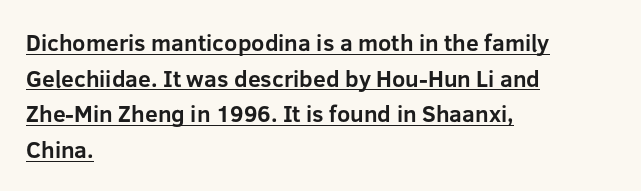
The image shows 23 px bold type, upright; set left-aligned, normal line spacing (1.55x), normal letter spacing, underlined.
